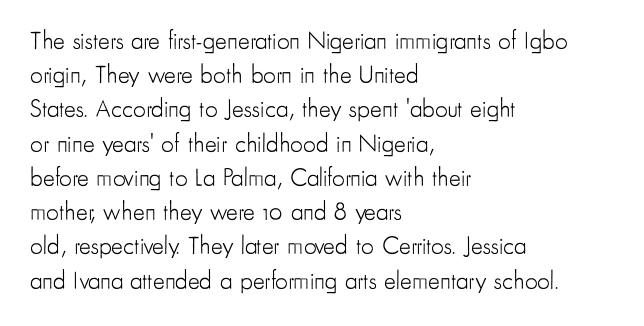
The area under the type is left untouched. A roman cut, with each character standing at attention. Observe the ordinary spacing: letters are neighbours, not strangers. Notice how the passage keeps a crisp vertical edge on the left only.
